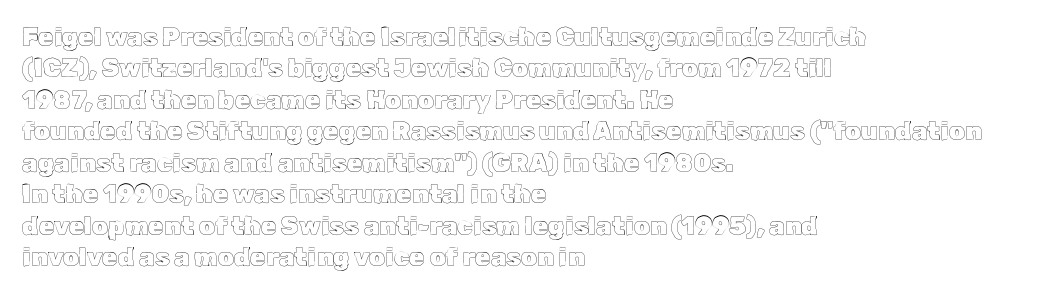
The space directly below the letters is spotless. Whoever set this chose a conventional vertical rhythm. The typesetter chose a ragged-right arrangement here. Posture: straight, roman, zero tilt. Standard letterfit; no display-style spreading of the glyphs.
